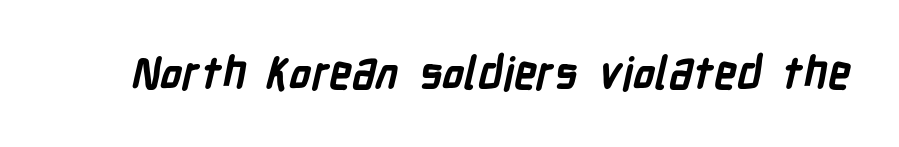
This is heavy type, rendered in bold. A bare baseline throughout the passage. You could not count columns in this text — the font is proportionally spaced. Classification — sans serif. Spacing between characters is what you'd get straight out of the box.
